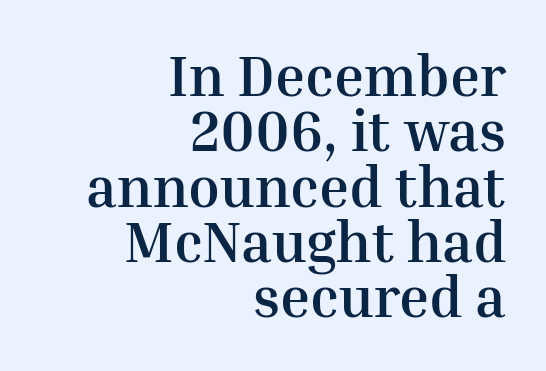
The image shows 57 px semibold serif type, upright; set right-aligned, tight line spacing (0.97x), normal letter spacing, not underlined; medium stroke contrast and a medium x-height.
